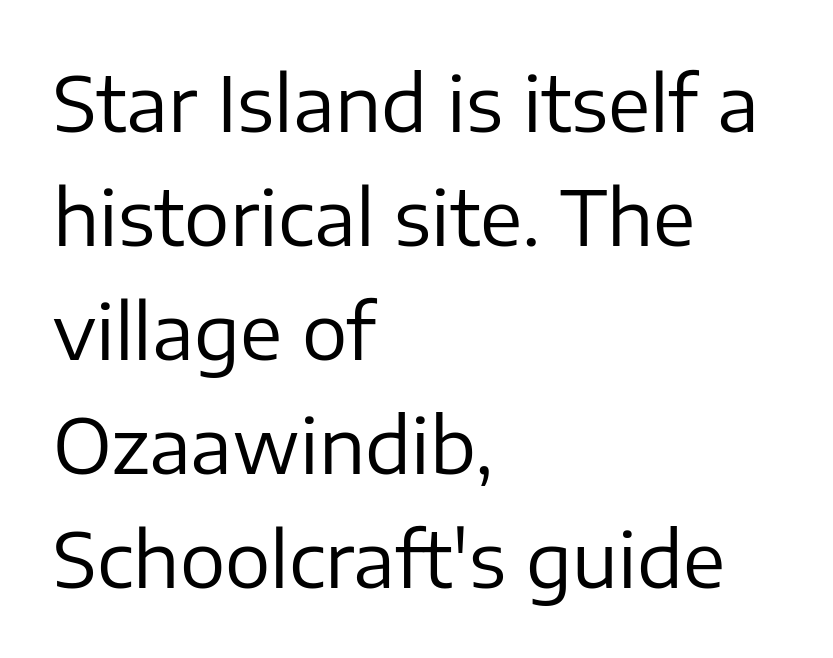
The image shows 76 px regular-weight sans-serif type, upright; set left-aligned, normal line spacing (1.5x), normal letter spacing, not underlined; low stroke contrast and a medium x-height.
